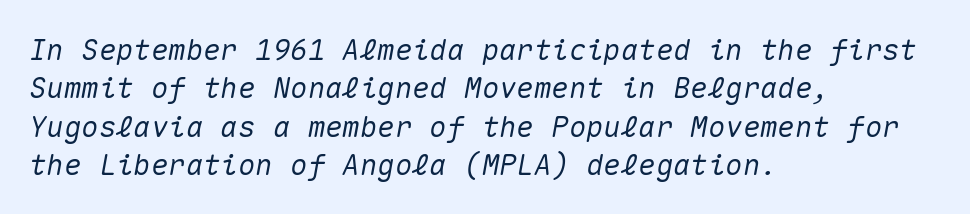
Q: Is the text italic (slanted)? A: Yes, it leans right by about 10 degrees.
Q: Is the text underlined? A: No.
Q: How is the paragraph aligned? A: Left-aligned.
Q: Is the spacing between letters normal or unusually wide? A: Normal.
Q: Is the spacing between lines tight, normal or loose? A: Normal.
Q: Width (condensed, normal, or wide)? A: Normal.
Q: Stroke contrast? A: Medium.
Q: x-height? A: Medium.
Q: Monospaced? A: Yes.
